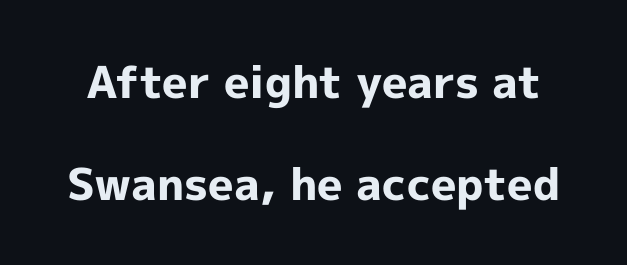
Q: Is the text bold? A: Yes.
Q: Is the text italic (slanted)? A: No, it is upright.
Q: Is the typeface a serif or a sans-serif typeface? A: Sans-serif.
Q: Is the text underlined? A: No.
Q: Is the spacing between letters normal or unusually wide? A: Normal.
Q: Is the spacing between lines tight, normal or loose? A: Loose.
Q: Width (condensed, normal, or wide)? A: Normal.
Q: x-height? A: Medium.
Q: Monospaced? A: No.
